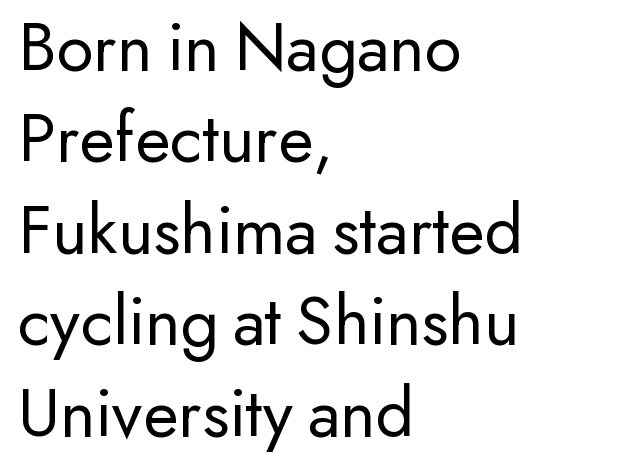
Q: Is the text bold? A: No.
Q: Is the text italic (slanted)? A: No, it is upright.
Q: Is the typeface a serif or a sans-serif typeface? A: Sans-serif.
Q: Is the text underlined? A: No.
Q: How is the paragraph aligned? A: Left-aligned.
Q: Is the spacing between letters normal or unusually wide? A: Normal.
Q: Is the spacing between lines tight, normal or loose? A: Normal.
Q: Width (condensed, normal, or wide)? A: Normal.
Q: Stroke contrast? A: Low.
Q: x-height? A: Small.
Q: Monospaced? A: No.
